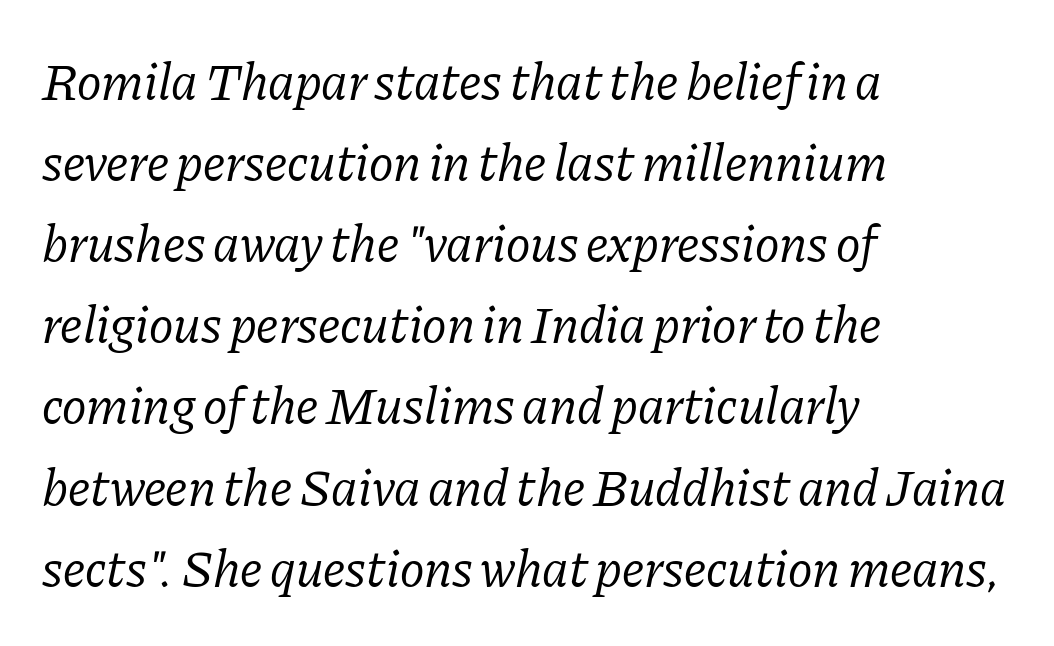
Q: Is the text bold? A: No.
Q: Is the text italic (slanted)? A: Yes, it leans right by about 11 degrees.
Q: Is the typeface a serif or a sans-serif typeface? A: Serif.
Q: Is the text underlined? A: No.
Q: How is the paragraph aligned? A: Left-aligned.
Q: Is the spacing between letters normal or unusually wide? A: Normal.
Q: Is the spacing between lines tight, normal or loose? A: Normal.
Q: Width (condensed, normal, or wide)? A: Normal.
Q: Stroke contrast? A: Low.
Q: x-height? A: Medium.
Q: Monospaced? A: No.
